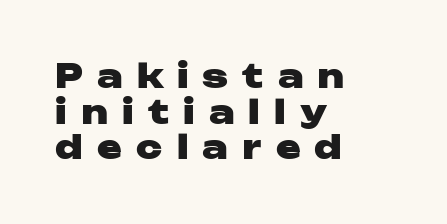
Nothing sits at the stroke ends, so this counts as sans-serif. Check under the words: just untouched page. The compositor pushed each line to the left boundary. Posture: upright roman.
